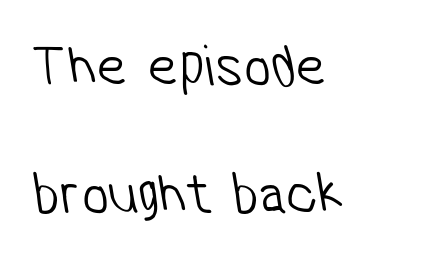
Q: Is the text bold? A: No.
Q: Is the typeface a serif or a sans-serif typeface? A: Sans-serif.
Q: Is the text underlined? A: No.
Q: How is the paragraph aligned? A: Left-aligned.
Q: Is the spacing between letters normal or unusually wide? A: Normal.
Q: Is the spacing between lines tight, normal or loose? A: Loose.
Q: Width (condensed, normal, or wide)? A: Condensed.
Q: Stroke contrast? A: Low.
Q: x-height? A: Medium.
Q: Monospaced? A: No.
